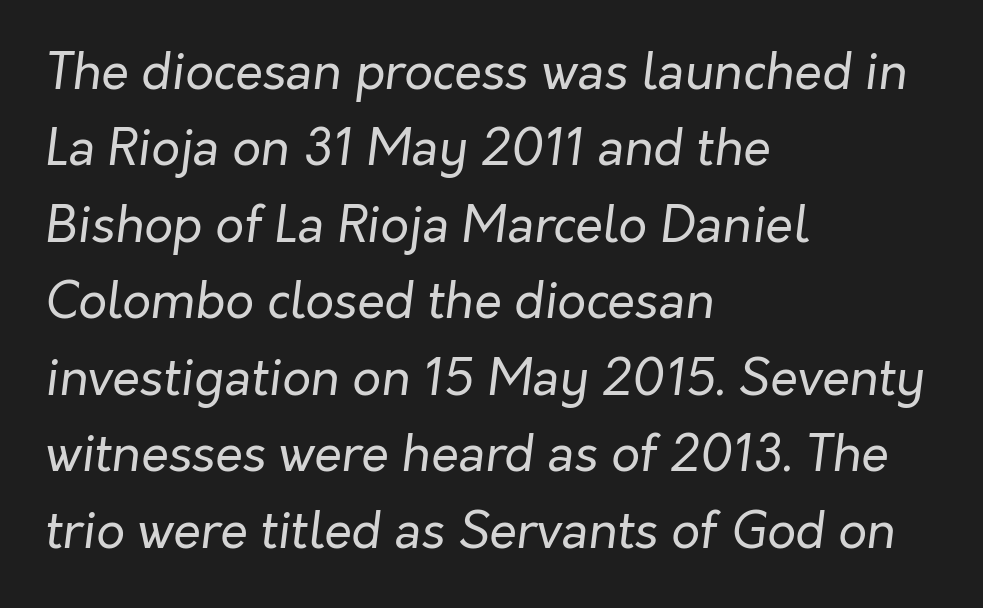
Q: Is the text bold? A: No.
Q: Is the text italic (slanted)? A: Yes, it leans right by about 7 degrees.
Q: Is the text underlined? A: No.
Q: How is the paragraph aligned? A: Left-aligned.
Q: Is the spacing between letters normal or unusually wide? A: Normal.
Q: Is the spacing between lines tight, normal or loose? A: Normal.
Q: Width (condensed, normal, or wide)? A: Normal.
Q: Stroke contrast? A: Low.
Q: x-height? A: Medium.
Q: Monospaced? A: No.
